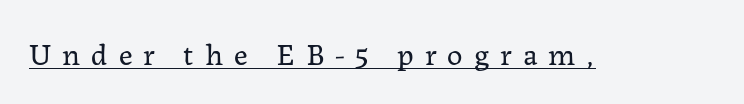
The image shows 31 px regular-weight serif type, upright; set unusually wide letter spacing (+0.35 em), underlined; low stroke contrast and a medium x-height.
